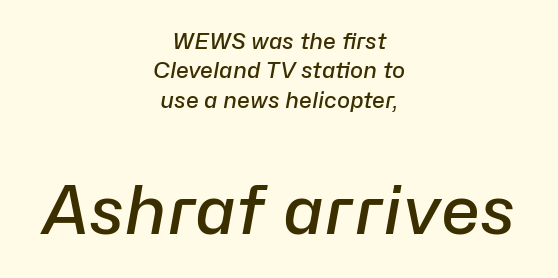
The image shows 67 px semibold type, italic (leaning right); set centered, normal line spacing (1.34x), normal letter spacing, not underlined; the second (bottom) block is 3.05x larger; low stroke contrast and a medium x-height.
